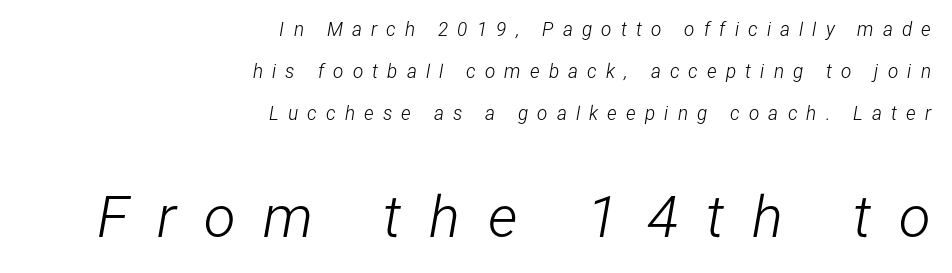
The image shows 58 px light, condensed type, italic (leaning right); set right-aligned, loose line spacing (2.2x), unusually wide letter spacing (+0.48 em), not underlined; the second (bottom) block is 3.05x larger; low stroke contrast and a medium x-height.
